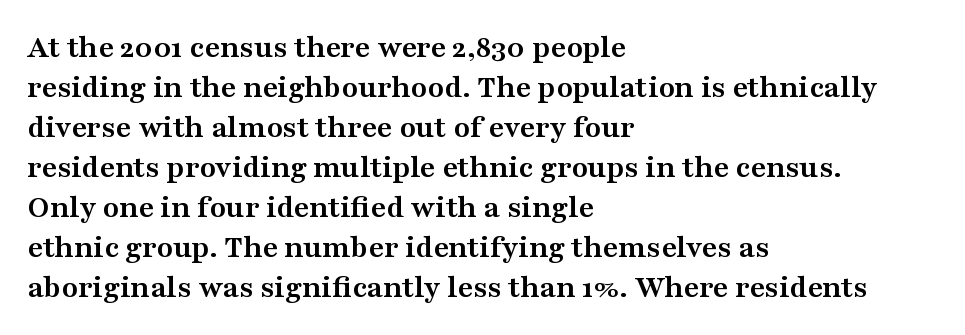
The image shows 33 px semibold, wide serif type, upright; set left-aligned, line spacing 1.21x, normal letter spacing, not underlined; medium stroke contrast and a medium x-height.
